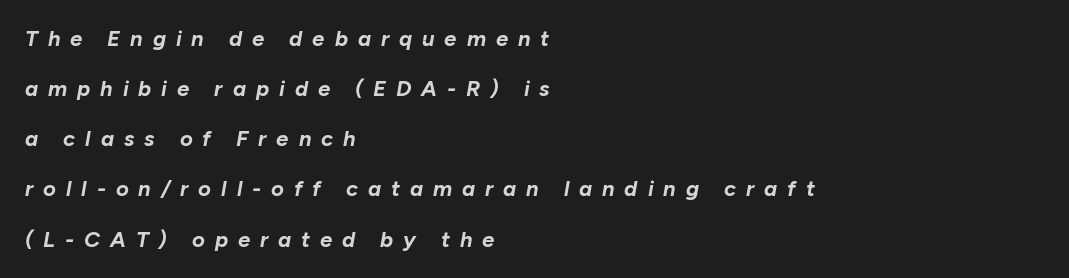
The image shows 22 px bold type, italic (leaning right); set left-aligned, loose line spacing (2.28x), unusually wide letter spacing (+0.45 em), not underlined.
